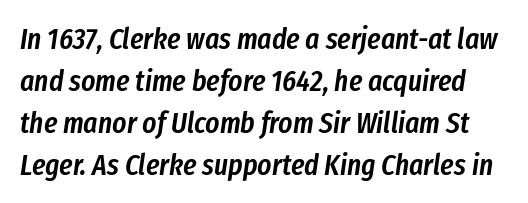
This sample keeps an unexceptional amount of space between lines. When letters slant like this, we call the style italic. These lines keep a tight, regular rhythm from letter to letter. Is the type bold? Partly — it's a semibold, heavier than regular but not fully bold.
